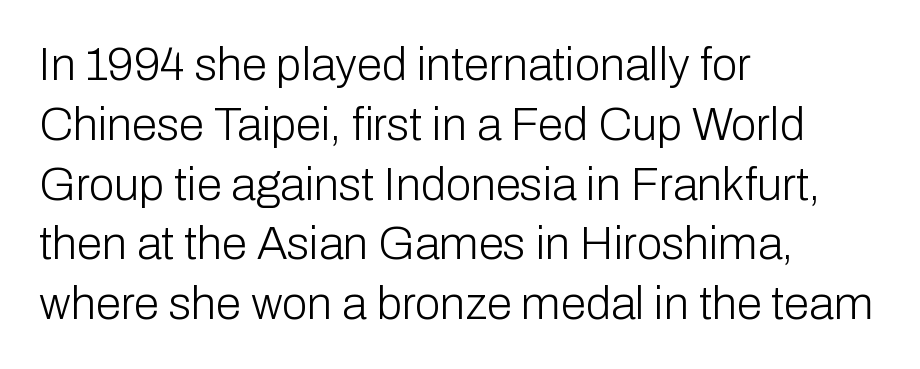
{"serif": "no", "italic": "no", "bold": "no", "weight": "light", "width": "normal", "stroke_contrast": "low", "x_height": "medium", "monospaced": "no", "underline": "no", "align": "left", "line_spacing": "normal", "line_spacing_ratio": 1.3, "letter_spacing": "normal", "letter_spacing_em": 0.0, "glyph_px": 46}
